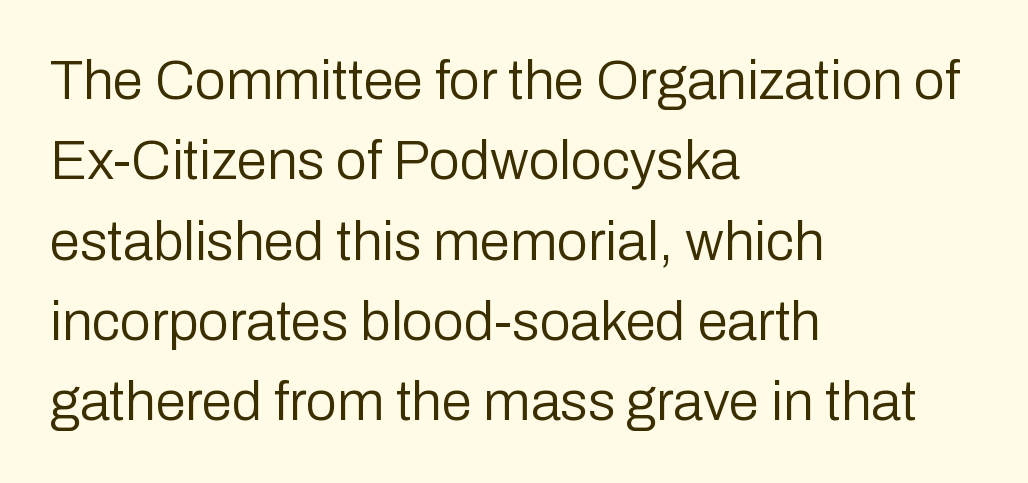
Honestly, the row spacing looks completely unremarkable. These lines are rendered in a variable-pitch font. The strokes are not fattened; the text isn't bold. Letterform terminals end flat and unadorned throughout the passage. Beneath every word, the page is bare.
